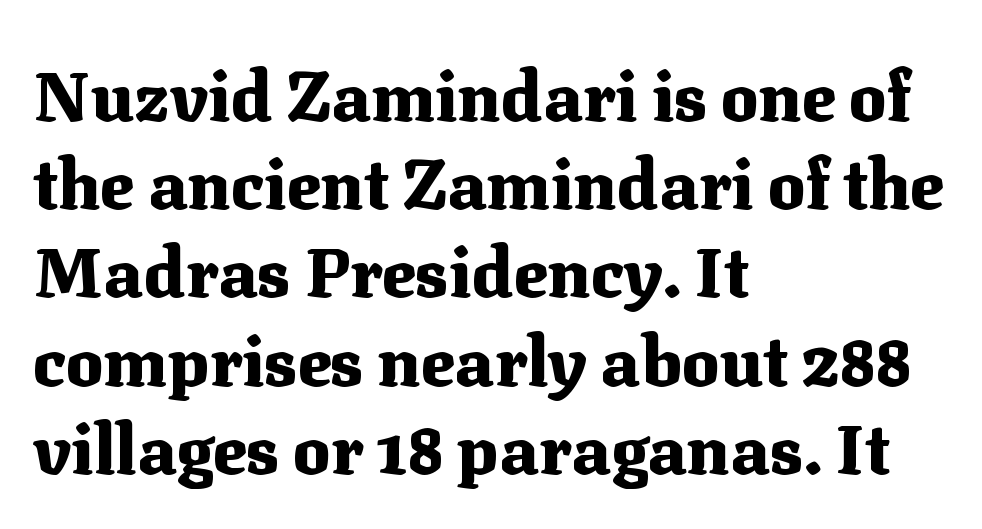
{"serif": "yes", "italic": "no", "bold": "yes", "weight": "heavy", "width": "normal", "stroke_contrast": "medium", "x_height": "medium", "monospaced": "no", "underline": "no", "align": "left", "line_spacing": "normal", "line_spacing_ratio": 1.26, "letter_spacing": "normal", "letter_spacing_em": 0.0, "glyph_px": 70}
